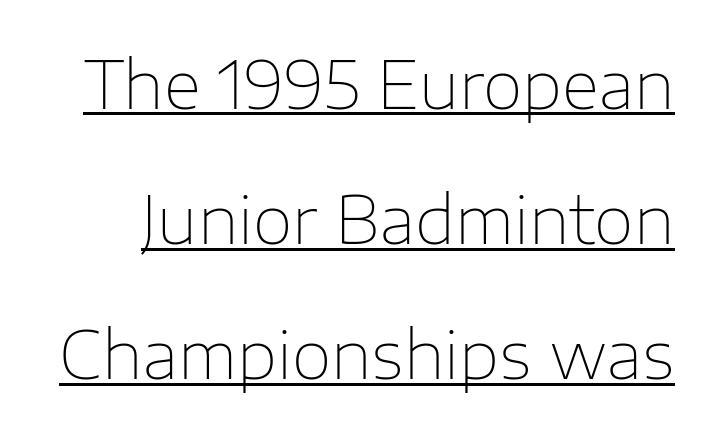
{"serif": "no", "italic": "no", "bold": "no", "weight": "thin", "width": "normal", "stroke_contrast": "low", "x_height": "medium", "monospaced": "no", "underline": "yes", "line_spacing": "loose", "line_spacing_ratio": 2.08, "letter_spacing": "normal", "letter_spacing_em": 0.0, "glyph_px": 65}
